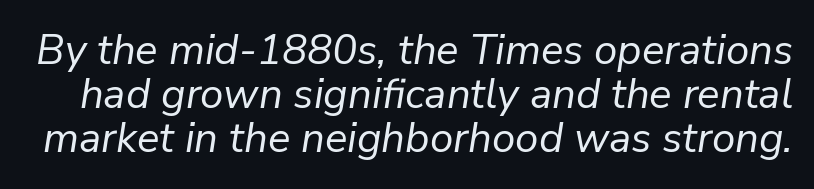
Caption: standard tracking, unaltered. The strokes are not fattened; the text isn't bold. Compared with ordinary roman type, these characters are visibly tilted. These lines huddle together more closely than default settings would place them. The space directly below the letters is spotless. This sample has the flowing, uneven cadence of proportional lettering.
